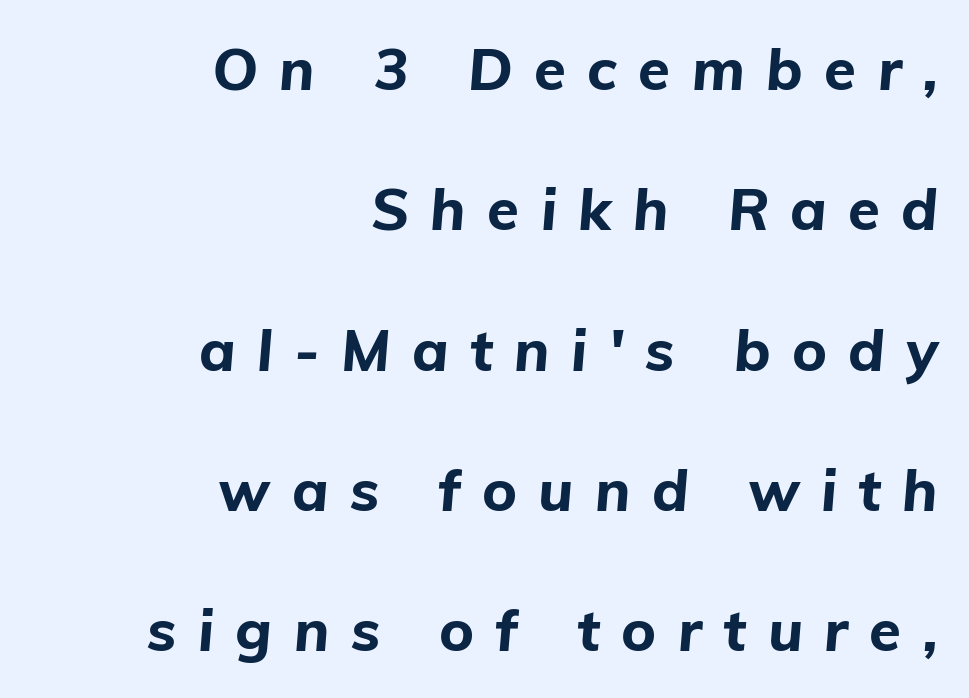
Think of a printed novel: that variable character pitch is what you see here. This rendering features lettering with no underline. Heavy-handed strokes throughout: this text is bold. The setting favours the right margin, as signatures and pull-quotes sometimes do. Tracking value appears strongly positive — letters spread wide. It's the slanting kind of type.
